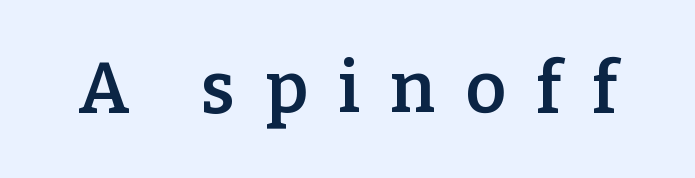
Proportional: the letters do not fall into vertical columns. As a designer I'd log this as weight 600, semibold. The letterforms stand isolated, each surrounded by extra space. The passage shown is typeset with a serif family. This is roman type, the default non-slanted kind.
